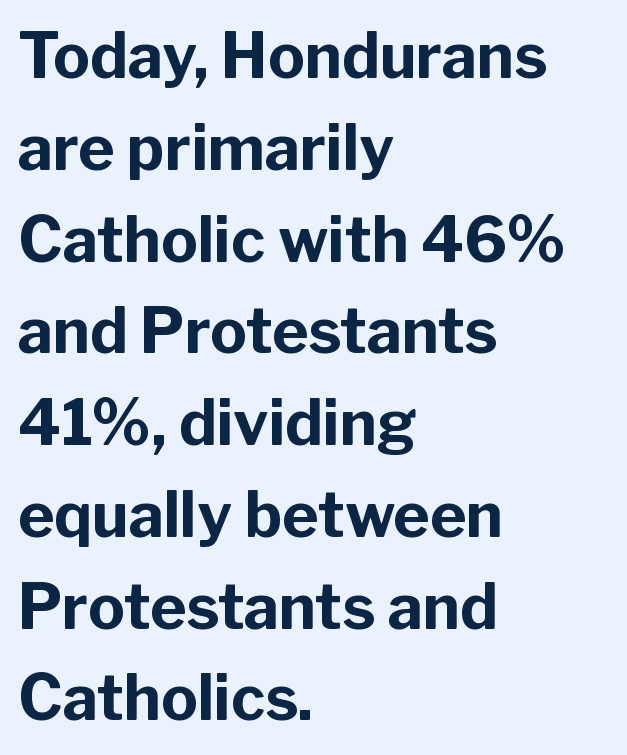
Q: Is the text bold? A: Yes.
Q: Is the text italic (slanted)? A: No, it is upright.
Q: Is the typeface a serif or a sans-serif typeface? A: Sans-serif.
Q: Is the text underlined? A: No.
Q: How is the paragraph aligned? A: Left-aligned.
Q: Is the spacing between letters normal or unusually wide? A: Normal.
Q: Is the spacing between lines tight, normal or loose? A: Normal.
Q: Width (condensed, normal, or wide)? A: Normal.
Q: Stroke contrast? A: Low.
Q: x-height? A: Medium.
Q: Monospaced? A: No.
